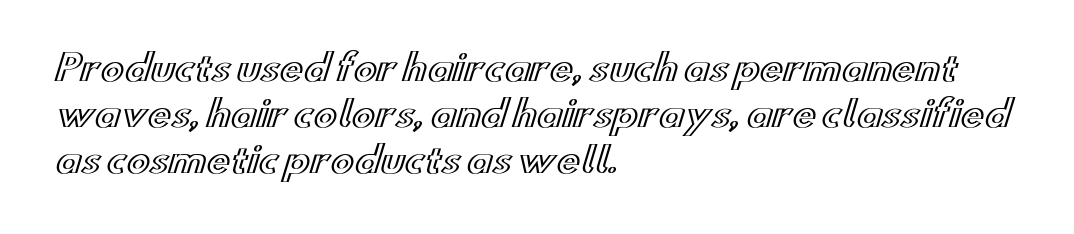
Q: Is the text italic (slanted)? A: Yes.
Q: Is the text underlined? A: No.
Q: How is the paragraph aligned? A: Left-aligned.
Q: Is the spacing between letters normal or unusually wide? A: Normal.
Q: Is the spacing between lines tight, normal or loose? A: Normal.
Q: Width (condensed, normal, or wide)? A: Wide.
Q: x-height? A: Small.
Q: Monospaced? A: No.
